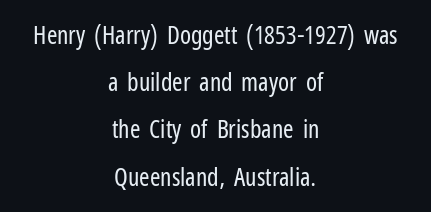
Q: Is the text bold? A: No.
Q: Is the text italic (slanted)? A: No, it is upright.
Q: Is the text underlined? A: No.
Q: How is the paragraph aligned? A: Centered.
Q: Is the spacing between letters normal or unusually wide? A: Normal.
